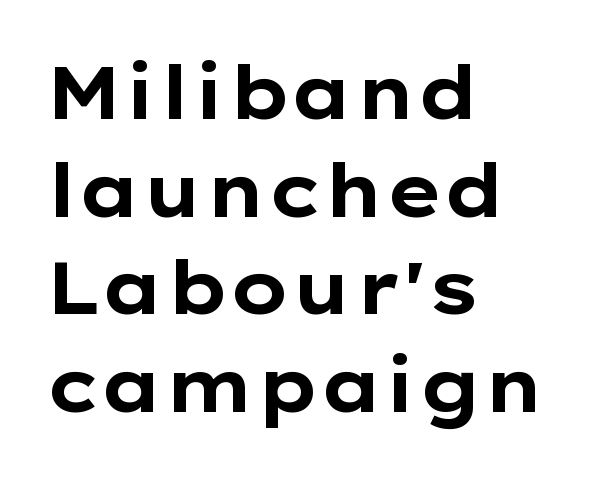
The image shows 74 px bold, wide sans-serif type, upright; set left-aligned, normal line spacing (1.32x), normal letter spacing, not underlined; low stroke contrast and a medium x-height.
